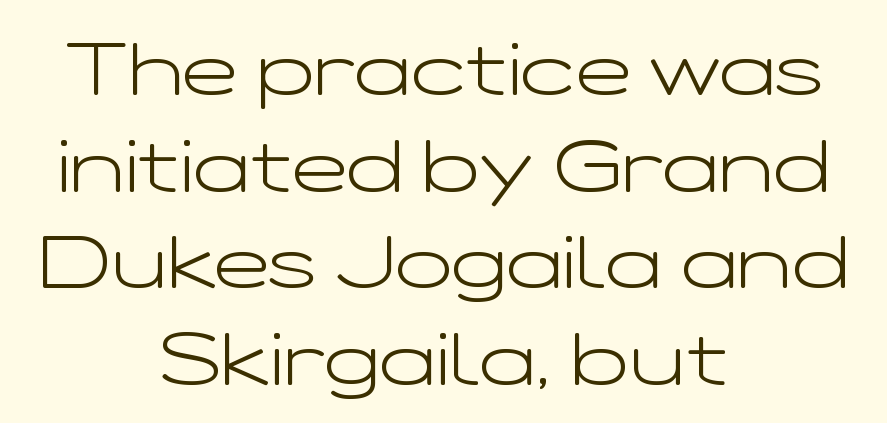
There is no visible air inserted between adjacent glyphs. This is not heavy type; no bold has been used. A centered setting, common on invitations and titles, is used for this passage. Anything drawn beneath the words? Only blank space. You could not count columns in this text — the font is proportionally spaced.
